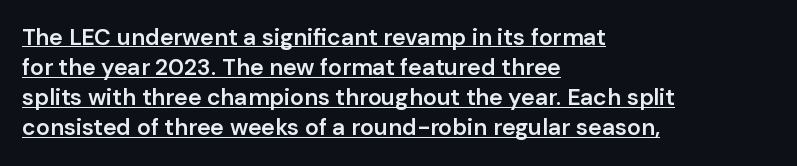
Q: Is the text bold? A: Semi-bold.
Q: Is the text italic (slanted)? A: No, it is upright.
Q: Is the text underlined? A: Yes.
Q: How is the paragraph aligned? A: Left-aligned.
Q: Is the spacing between letters normal or unusually wide? A: Normal.
Q: Is the spacing between lines tight, normal or loose? A: Normal.
